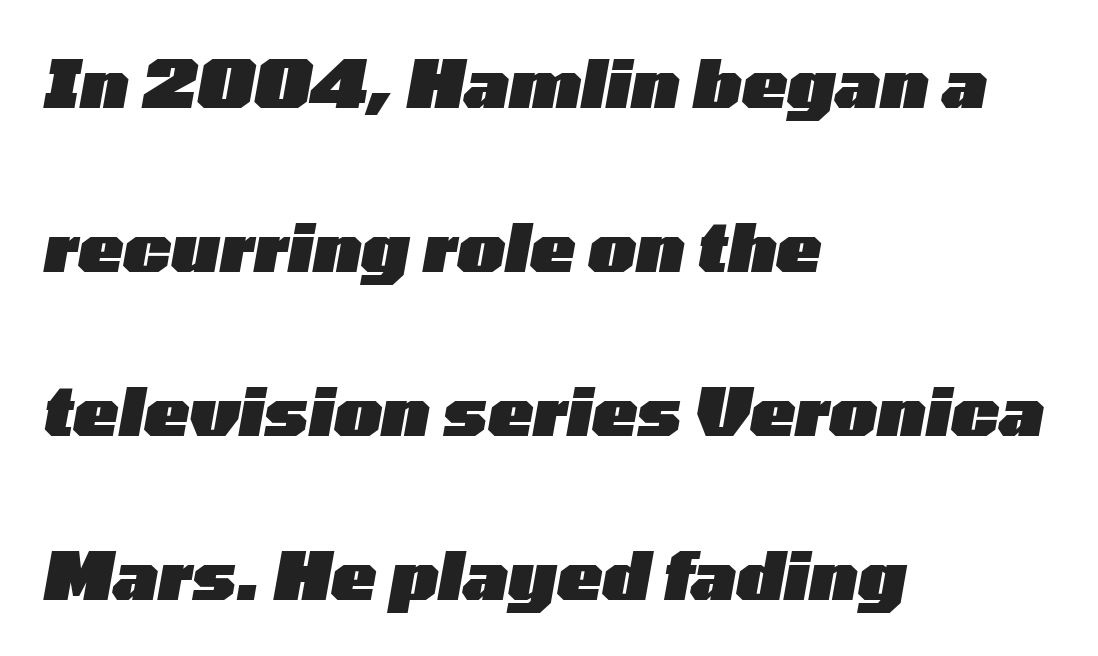
The image shows 67 px heavy, wide type, italic (leaning right); set left-aligned, loose line spacing (2.45x), normal letter spacing, not underlined; low stroke contrast and a medium x-height.
